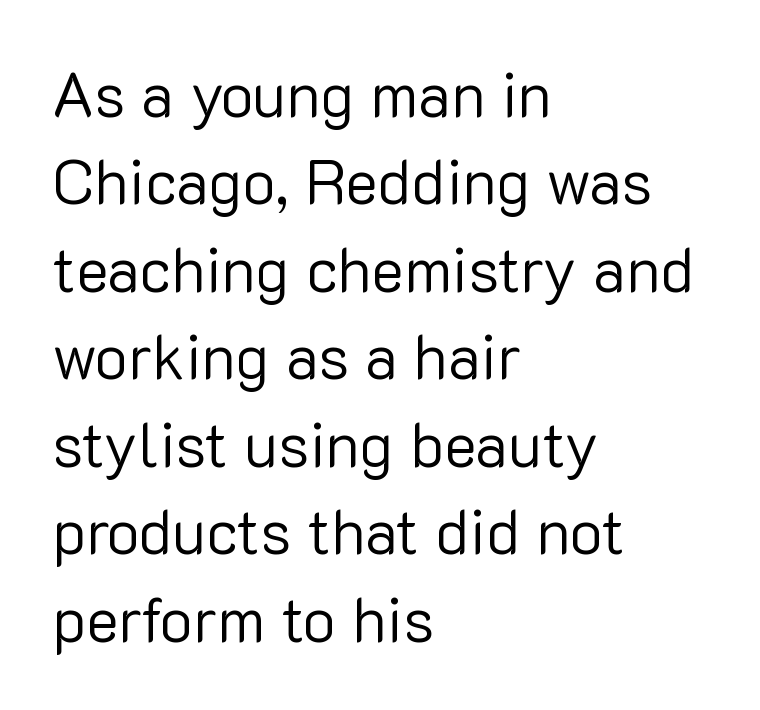
Q: Is the text bold? A: No.
Q: Is the text italic (slanted)? A: No, it is upright.
Q: Is the typeface a serif or a sans-serif typeface? A: Sans-serif.
Q: Is the text underlined? A: No.
Q: How is the paragraph aligned? A: Left-aligned.
Q: Is the spacing between letters normal or unusually wide? A: Normal.
Q: Is the spacing between lines tight, normal or loose? A: Normal.
Q: Width (condensed, normal, or wide)? A: Normal.
Q: Stroke contrast? A: Low.
Q: x-height? A: Medium.
Q: Monospaced? A: No.
